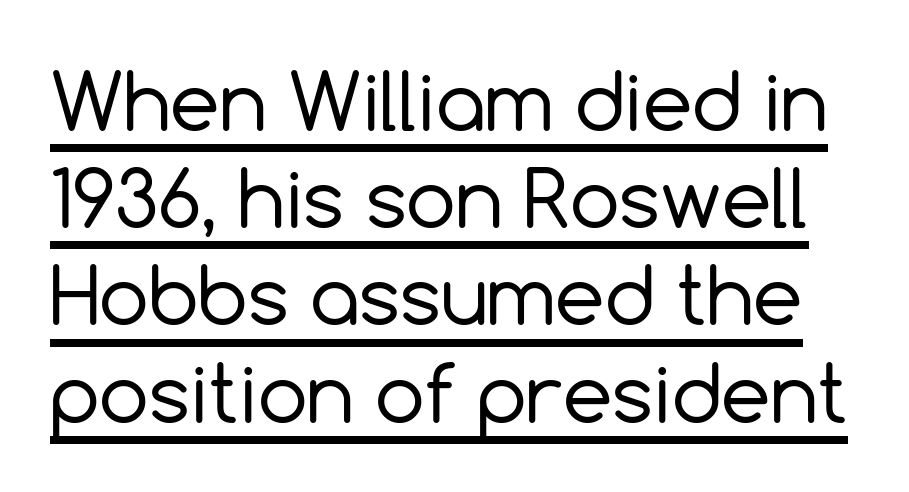
Q: Is the text bold? A: No.
Q: Is the text italic (slanted)? A: No, it is upright.
Q: Is the typeface a serif or a sans-serif typeface? A: Sans-serif.
Q: Is the text underlined? A: Yes.
Q: Is the spacing between letters normal or unusually wide? A: Normal.
Q: Width (condensed, normal, or wide)? A: Normal.
Q: x-height? A: Medium.
Q: Monospaced? A: No.
